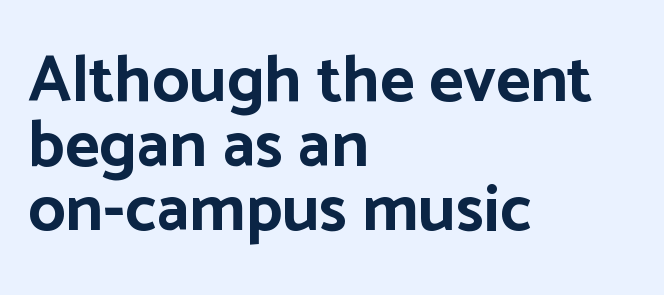
{"serif": "no", "italic": "no", "bold": "yes", "weight": "bold", "width": "normal", "stroke_contrast": "low", "x_height": "medium", "monospaced": "no", "underline": "no", "align": "left", "line_spacing": "tight", "line_spacing_ratio": 0.98, "letter_spacing": "normal", "letter_spacing_em": 0.0, "glyph_px": 66}
